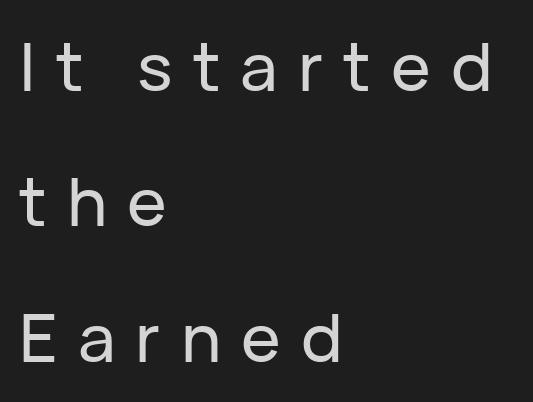
Q: Is the text italic (slanted)? A: No, it is upright.
Q: Is the typeface a serif or a sans-serif typeface? A: Sans-serif.
Q: Is the text underlined? A: No.
Q: How is the paragraph aligned? A: Left-aligned.
Q: Is the spacing between letters normal or unusually wide? A: Unusually wide.
Q: Is the spacing between lines tight, normal or loose? A: Loose.
Q: Width (condensed, normal, or wide)? A: Normal.
Q: Stroke contrast? A: Low.
Q: x-height? A: Medium.
Q: Monospaced? A: No.
